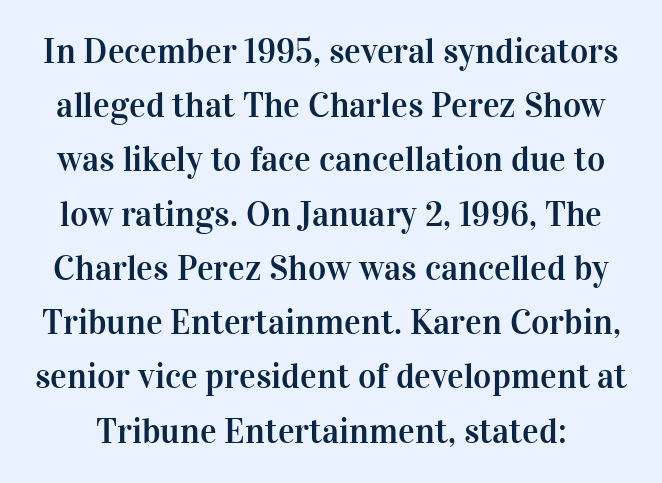
Here the designer chose a conventional face with non-uniform glyph widths. Tracking here is standard; glyphs follow each other at the usual distance. This is roman type, the default non-slanted kind. The characters display serif detailing at their extremities. Anything drawn beneath the words? Only blank space.
